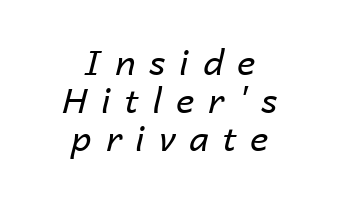
Slant detected: the letters are inclined. Leftover space on each line is divided equally before and after the words. How would I describe the line gaps? Narrow and economical. Letters rest on an invisible, unmarked baseline.
